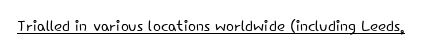
{"italic": "no", "bold": "no", "underline": "yes", "letter_spacing": "normal", "letter_spacing_em": 0.0, "glyph_px": 21}
